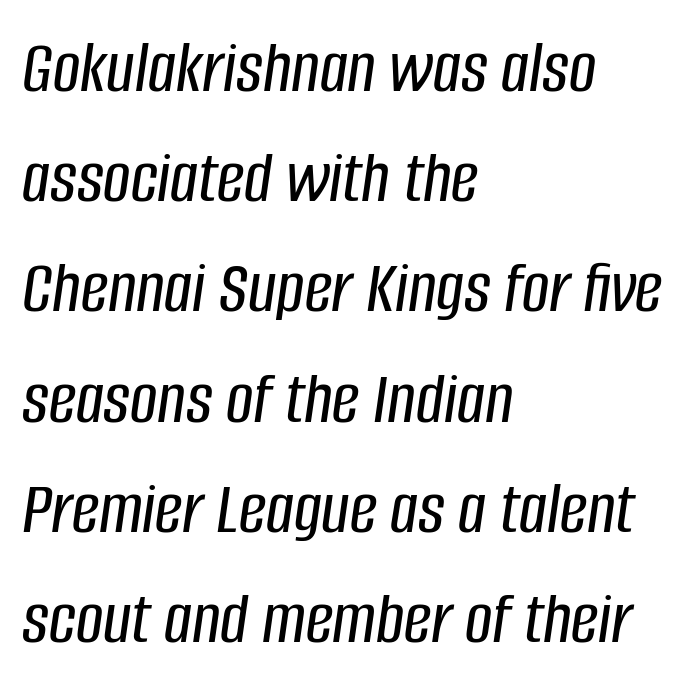
The image shows 76 px condensed type, italic (leaning right); set left-aligned, normal line spacing (1.45x), normal letter spacing, not underlined; low stroke contrast and a large x-height.
